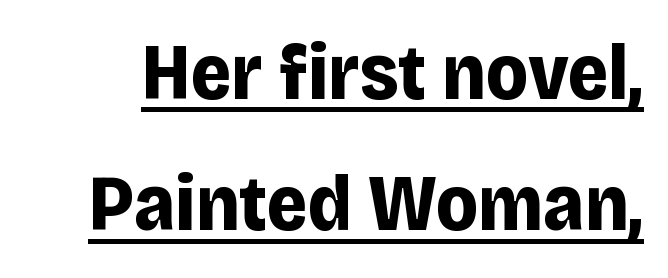
Q: Is the text bold? A: Yes.
Q: Is the text italic (slanted)? A: No, it is upright.
Q: Is the typeface a serif or a sans-serif typeface? A: Sans-serif.
Q: Is the text underlined? A: Yes.
Q: Is the spacing between letters normal or unusually wide? A: Normal.
Q: Is the spacing between lines tight, normal or loose? A: Normal.
Q: Width (condensed, normal, or wide)? A: Normal.
Q: Stroke contrast? A: Low.
Q: x-height? A: Large.
Q: Monospaced? A: No.
